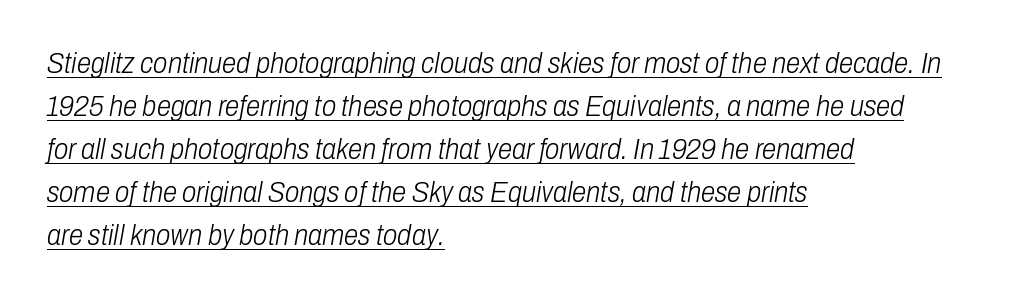
Honestly, the row spacing looks completely unremarkable. In terms of letterspacing, this is plain default setting. Is the block centered? No — it sits flush against the left margin. The face looks like a standard text weight, possibly lighter. Quick note: italic. This is underlined copy, the kind a proofreader might mark for attention.
